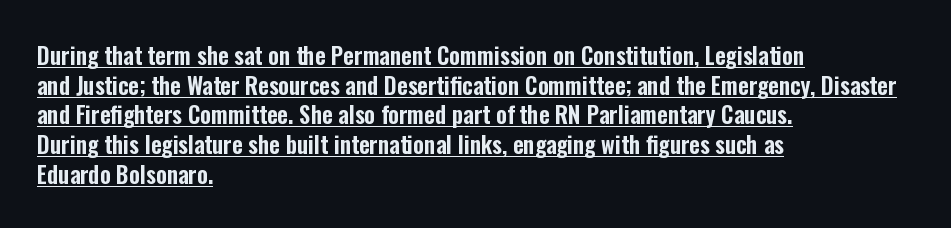
{"italic": "no", "underline": "yes", "align": "left", "line_spacing": "normal", "line_spacing_ratio": 1.29, "letter_spacing": "normal", "letter_spacing_em": 0.0, "glyph_px": 23}
